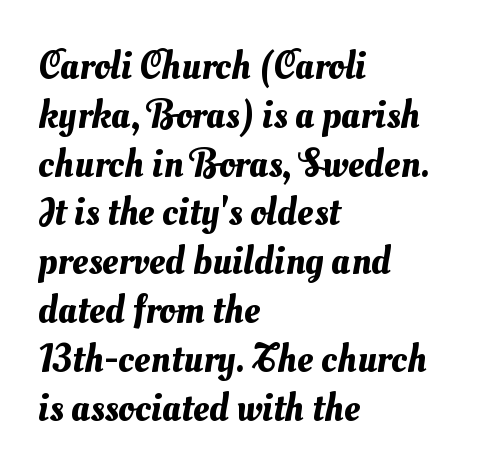
These lines are set flush left with a ragged right edge. The strip under each line holds only bare page. Proportional: the letters do not fall into vertical columns. These lines keep a tight, regular rhythm from letter to letter.
